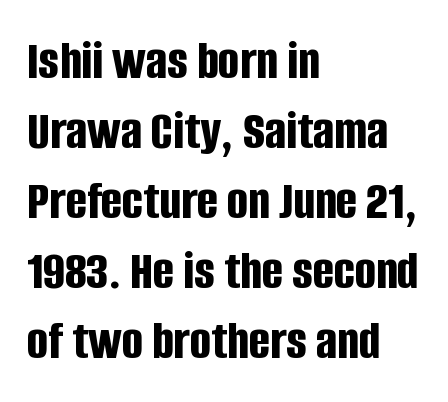
{"serif": "no", "italic": "no", "bold": "yes", "weight": "bold", "width": "condensed", "stroke_contrast": "low", "x_height": "large", "monospaced": "no", "underline": "no", "align": "left", "line_spacing": "normal", "line_spacing_ratio": 1.25, "letter_spacing": "normal", "letter_spacing_em": 0.0, "glyph_px": 56}
